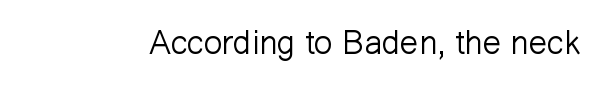
The image shows 33 px light sans-serif type, upright; set normal letter spacing, not underlined; low stroke contrast and a medium x-height.
